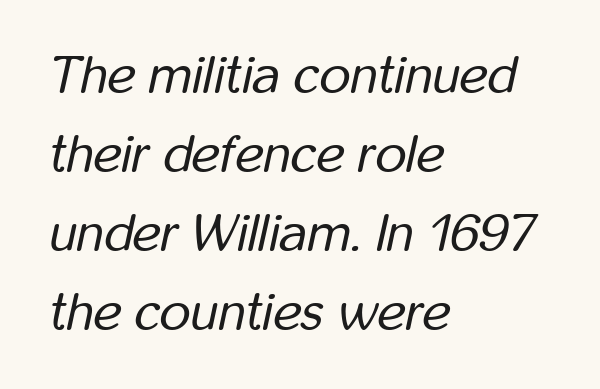
The image shows 54 px regular-weight, condensed type, italic (leaning right); set left-aligned, normal line spacing (1.46x), normal letter spacing, not underlined; low stroke contrast and a medium x-height.
